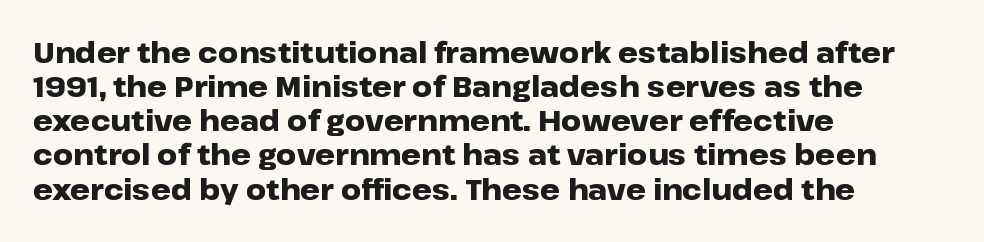
The image shows 28 px heavy, wide sans-serif type, upright; set left-aligned, line spacing 1.22x, normal letter spacing, not underlined; low stroke contrast and a medium x-height.
